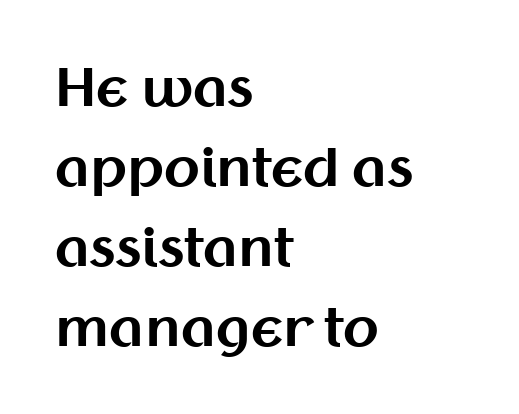
The image shows 52 px bold sans-serif type, upright; set left-aligned, normal line spacing (1.54x), normal letter spacing, not underlined; medium stroke contrast and a medium x-height.
